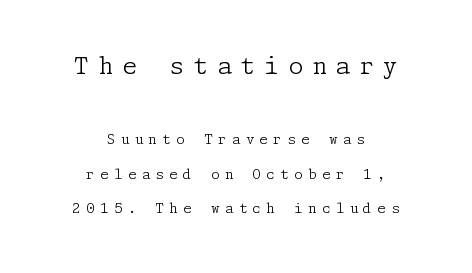
Q: Is the text bold? A: No.
Q: Is the text italic (slanted)? A: No, it is upright.
Q: Is the text underlined? A: No.
Q: How is the paragraph aligned? A: Centered.
Q: Is the spacing between letters normal or unusually wide? A: Unusually wide.
Q: Is the spacing between lines tight, normal or loose? A: Loose.
Q: Which block of text is set in a larger size, the first (top) or the second (bottom)? A: The first (top) one.
